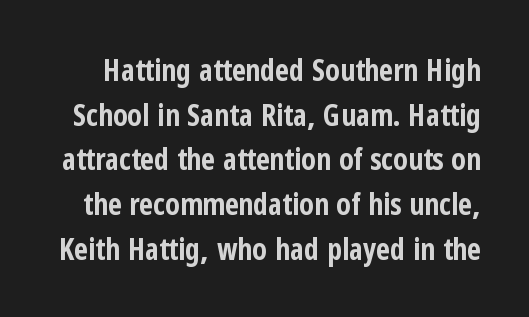
Q: Is the text bold? A: Yes.
Q: Is the text italic (slanted)? A: No, it is upright.
Q: Is the typeface a serif or a sans-serif typeface? A: Sans-serif.
Q: Is the text underlined? A: No.
Q: Is the spacing between letters normal or unusually wide? A: Normal.
Q: Is the spacing between lines tight, normal or loose? A: Normal.
Q: Width (condensed, normal, or wide)? A: Condensed.
Q: Stroke contrast? A: Low.
Q: x-height? A: Medium.
Q: Monospaced? A: No.
